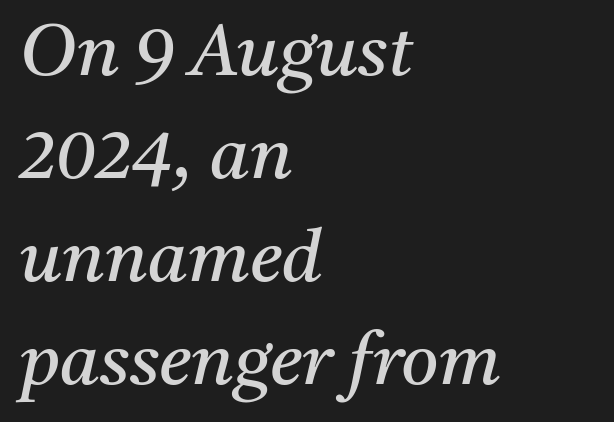
Q: Is the text bold? A: No.
Q: Is the text italic (slanted)? A: Yes, it leans right by about 11 degrees.
Q: Is the typeface a serif or a sans-serif typeface? A: Serif.
Q: Is the text underlined? A: No.
Q: How is the paragraph aligned? A: Left-aligned.
Q: Is the spacing between letters normal or unusually wide? A: Normal.
Q: Is the spacing between lines tight, normal or loose? A: Normal.
Q: Width (condensed, normal, or wide)? A: Normal.
Q: Stroke contrast? A: Medium.
Q: x-height? A: Medium.
Q: Monospaced? A: No.
